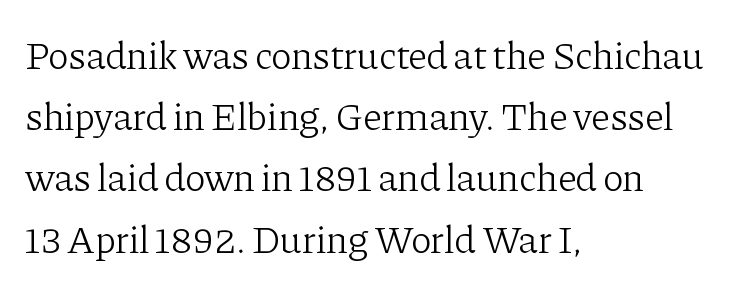
{"serif": "yes", "italic": "no", "bold": "no", "weight": "light", "width": "normal", "stroke_contrast": "low", "x_height": "medium", "monospaced": "no", "underline": "no", "align": "left", "line_spacing": "normal", "line_spacing_ratio": 1.57, "letter_spacing": "normal", "letter_spacing_em": 0.0, "glyph_px": 39}
